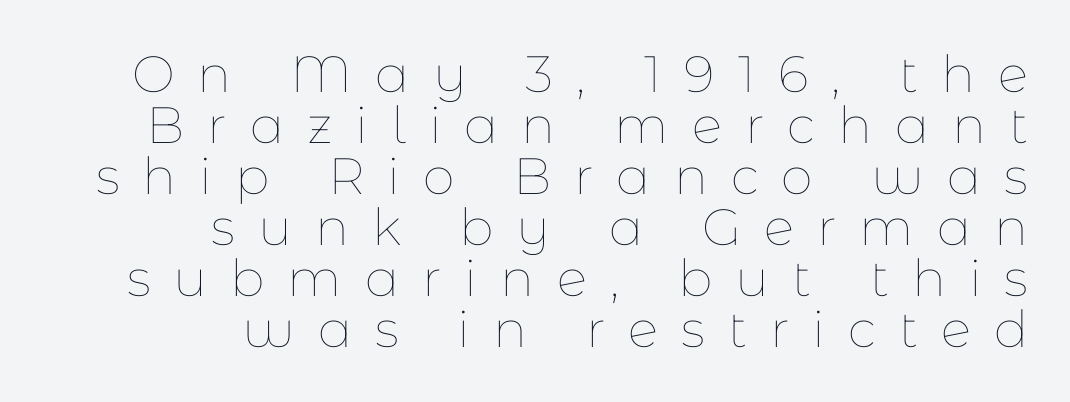
{"italic": "no", "bold": "no", "weight": "thin", "width": "normal", "stroke_contrast": "low", "x_height": "medium", "monospaced": "no", "underline": "no", "align": "right", "line_spacing": "tight", "line_spacing_ratio": 1.0, "letter_spacing": "wide", "letter_spacing_em": 0.45, "glyph_px": 51}
